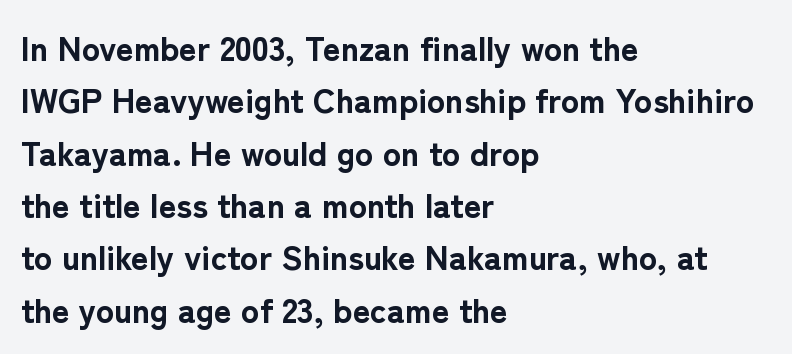
{"serif": "no", "italic": "no", "bold": "yes", "weight": "bold", "width": "normal", "stroke_contrast": "low", "x_height": "medium", "monospaced": "no", "underline": "no", "align": "left", "line_spacing": "normal", "line_spacing_ratio": 1.54, "letter_spacing": "normal", "letter_spacing_em": 0.0, "glyph_px": 34}
